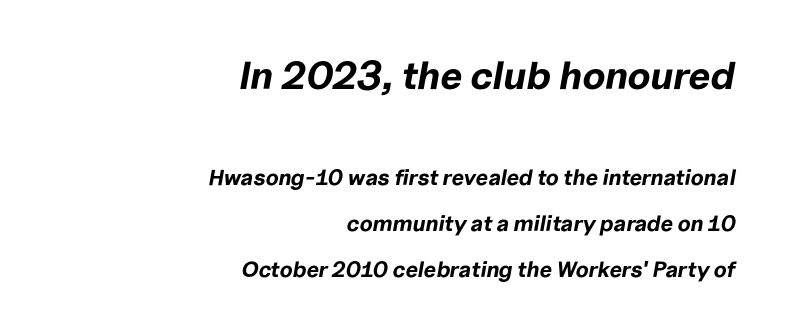
The image shows 39 px bold type, italic (leaning right); set right-aligned, loose line spacing (2.1x), normal letter spacing, not underlined; the first (top) block is 1.77x larger; low stroke contrast and a medium x-height.
